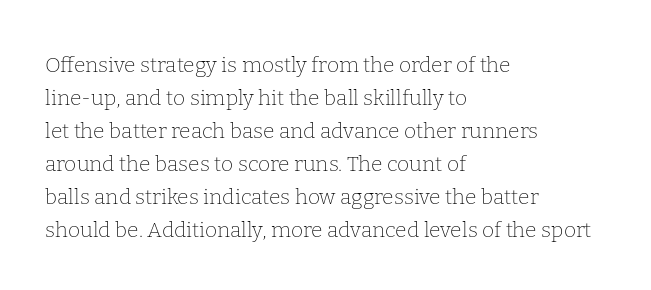
No italicization has been applied; the sample stays upright. This rendering features lettering with no underline. Summary of weight: not heavy and not bold. The typesetter chose a ragged-right arrangement here. The vertical gap from one line to the next is medium.
